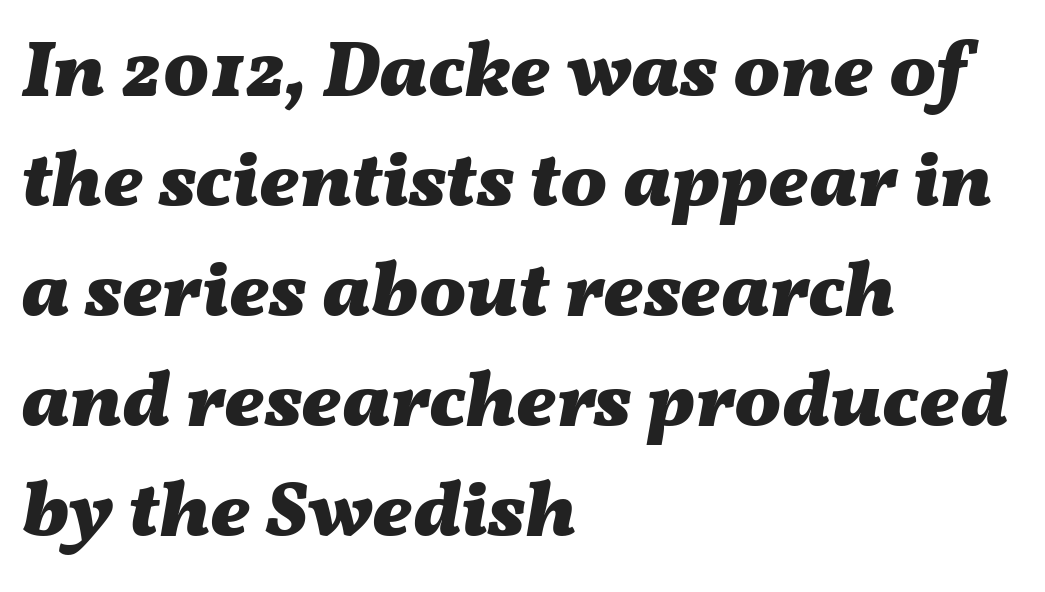
Check the space under the baseline: it is left empty. Summary of weight: heavy, a full bold. Layout note: lines flush left. Spacing verdict: proportional, widths tailored to each character.
